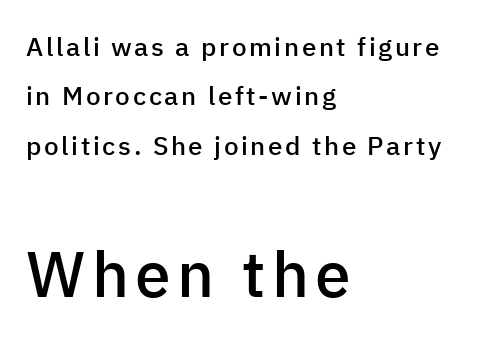
{"serif": "no", "italic": "no", "bold": "semi", "weight": "semibold", "width": "normal", "stroke_contrast": "low", "x_height": "medium", "monospaced": "no", "underline": "no", "align": "left", "line_spacing": "loose", "line_spacing_ratio": 1.9, "larger_block": "second", "size_ratio": 2.46, "glyph_px": 64}
